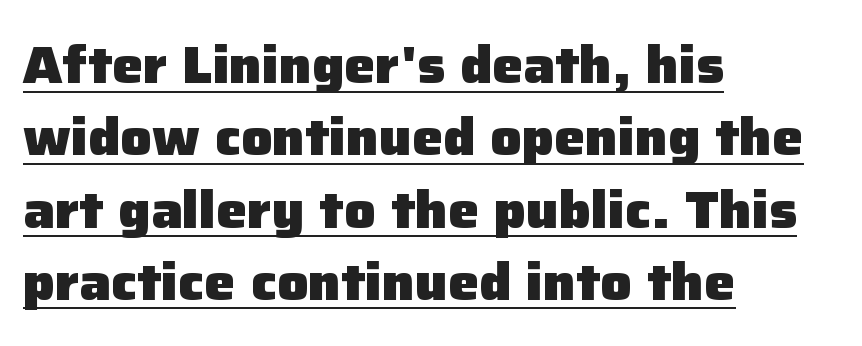
Grotesque or geometric, the face here clearly has no serifs. This sample uses plain, unmodified letter spacing. The designer left line spacing at the default. If you drew a line through each stem, it would be perfectly vertical.
